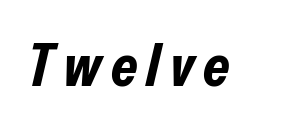
Heft: maximum for text — a bold. This is oblique type, the kind used for emphasis or titles. You could not count columns in this text — the font is proportionally spaced. Glance below the letters and you will spot only blank space.
